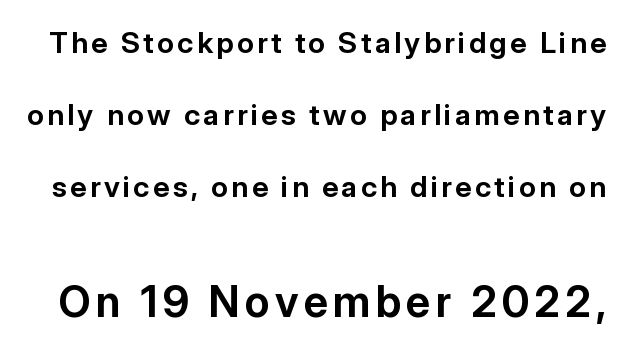
{"serif": "no", "italic": "no", "bold": "yes", "weight": "bold", "width": "normal", "stroke_contrast": "low", "x_height": "medium", "monospaced": "no", "underline": "no", "line_spacing": "loose", "line_spacing_ratio": 2.49, "larger_block": "second", "size_ratio": 1.48, "glyph_px": 43}
